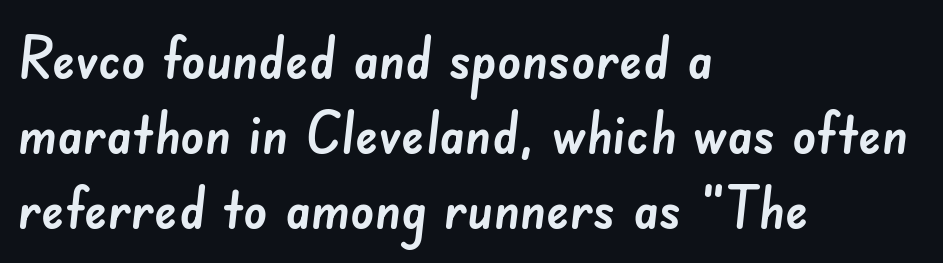
Q: Is the typeface a serif or a sans-serif typeface? A: Sans-serif.
Q: Is the text underlined? A: No.
Q: How is the paragraph aligned? A: Left-aligned.
Q: Is the spacing between letters normal or unusually wide? A: Normal.
Q: Is the spacing between lines tight, normal or loose? A: Normal.
Q: Width (condensed, normal, or wide)? A: Normal.
Q: Stroke contrast? A: Low.
Q: x-height? A: Small.
Q: Monospaced? A: No.
